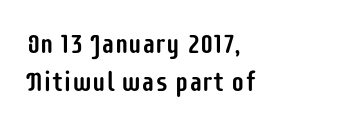
Every stem runs plumb, perpendicular to the baseline. No extra tracking has been applied to these lines. Students, observe: this is what conventionally led text looks like. The rendering anchors every line to the left-hand side. Just letters on the line, the space beneath them empty.
